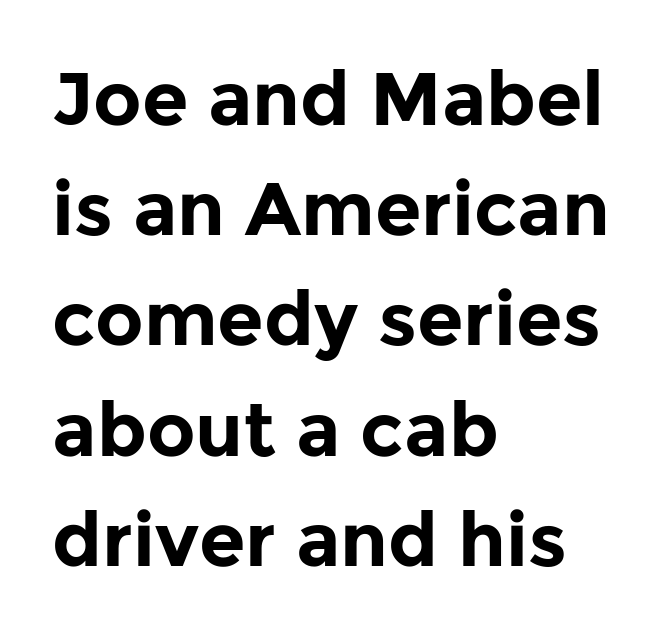
The lettering stays uniformly vertical, giving the passage a roman look. How are the letters spaced? Ordinarily, with no added tracking. Each row of text sits above clean, open space. If you measured baseline to baseline, you'd find a middling distance. Note the varied advance widths — an 'i' is clearly narrower than an 'm'.
